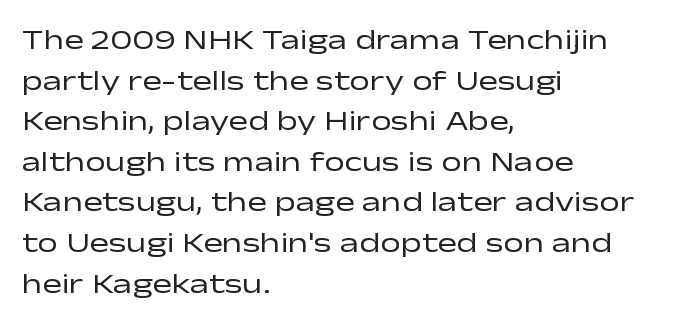
Q: Is the text bold? A: No.
Q: Is the text italic (slanted)? A: No, it is upright.
Q: Is the typeface a serif or a sans-serif typeface? A: Sans-serif.
Q: Is the text underlined? A: No.
Q: How is the paragraph aligned? A: Left-aligned.
Q: Is the spacing between letters normal or unusually wide? A: Normal.
Q: Is the spacing between lines tight, normal or loose? A: Normal.
Q: Width (condensed, normal, or wide)? A: Wide.
Q: Stroke contrast? A: Low.
Q: x-height? A: Medium.
Q: Monospaced? A: No.
